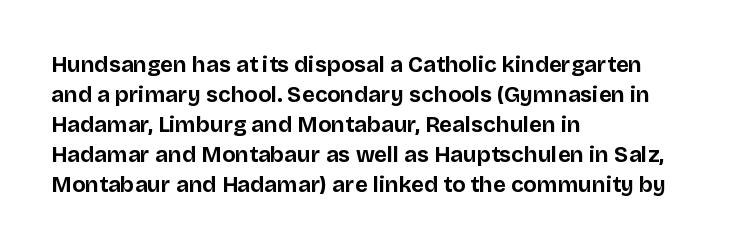
Q: Is the text bold? A: Yes.
Q: Is the text italic (slanted)? A: No, it is upright.
Q: Is the text underlined? A: No.
Q: How is the paragraph aligned? A: Left-aligned.
Q: Is the spacing between letters normal or unusually wide? A: Normal.
Q: Is the spacing between lines tight, normal or loose? A: Normal.
